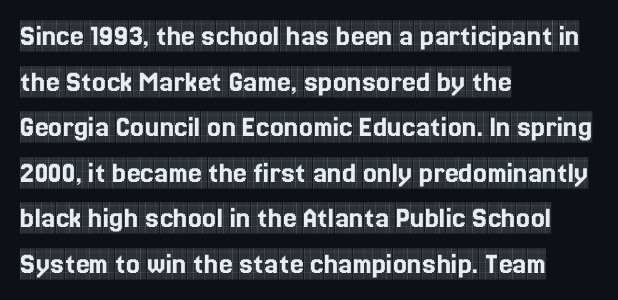
The image shows 31 px condensed serif type, upright; set left-aligned, normal line spacing (1.47x), normal letter spacing, not underlined; a large x-height.
